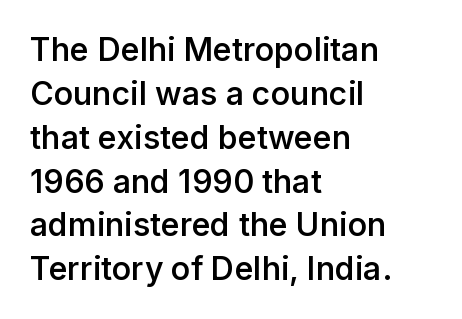
Q: Is the text bold? A: Semi-bold.
Q: Is the text italic (slanted)? A: No, it is upright.
Q: Is the typeface a serif or a sans-serif typeface? A: Sans-serif.
Q: Is the text underlined? A: No.
Q: How is the paragraph aligned? A: Left-aligned.
Q: Is the spacing between letters normal or unusually wide? A: Normal.
Q: Is the spacing between lines tight, normal or loose? A: Normal.
Q: Width (condensed, normal, or wide)? A: Normal.
Q: Stroke contrast? A: Low.
Q: x-height? A: Medium.
Q: Monospaced? A: No.
